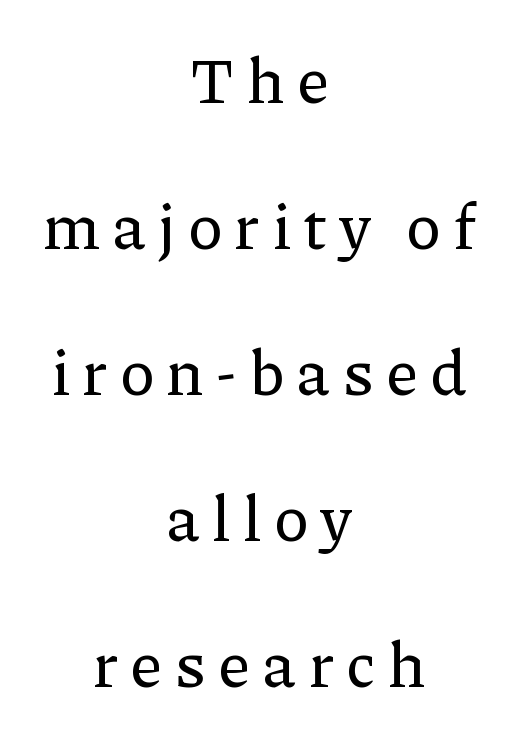
The image shows 64 px serif type, upright; set centered, loose line spacing (2.28x), not underlined; low stroke contrast and a medium x-height.
